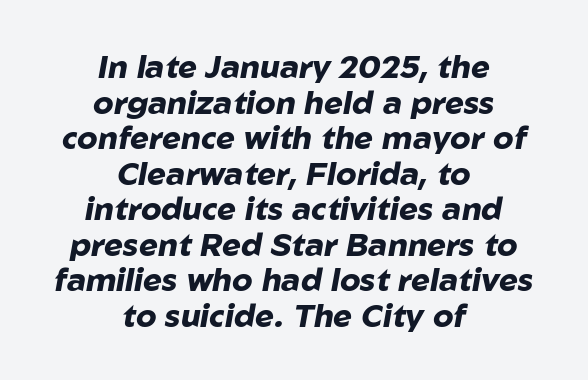
Q: Is the text bold? A: Yes.
Q: Is the text italic (slanted)? A: Yes, it leans right by about 10 degrees.
Q: Is the text underlined? A: No.
Q: How is the paragraph aligned? A: Centered.
Q: Is the spacing between letters normal or unusually wide? A: Normal.
Q: Is the spacing between lines tight, normal or loose? A: Tight.
Q: Width (condensed, normal, or wide)? A: Normal.
Q: Stroke contrast? A: Low.
Q: x-height? A: Medium.
Q: Monospaced? A: No.
